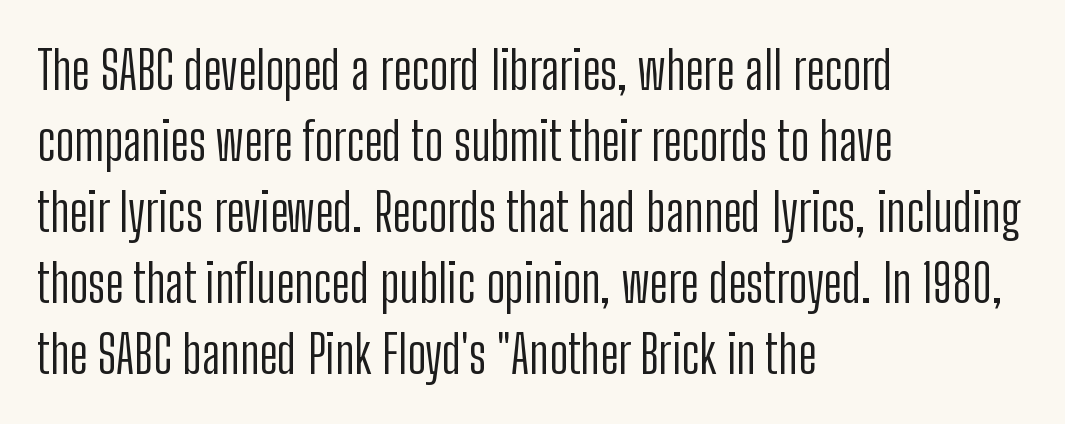
{"serif": "no", "italic": "no", "bold": "no", "weight": "light", "width": "condensed", "stroke_contrast": "low", "x_height": "medium", "monospaced": "no", "underline": "no", "align": "left", "line_spacing": "normal", "line_spacing_ratio": 1.34, "letter_spacing": "normal", "letter_spacing_em": 0.0, "glyph_px": 53}
